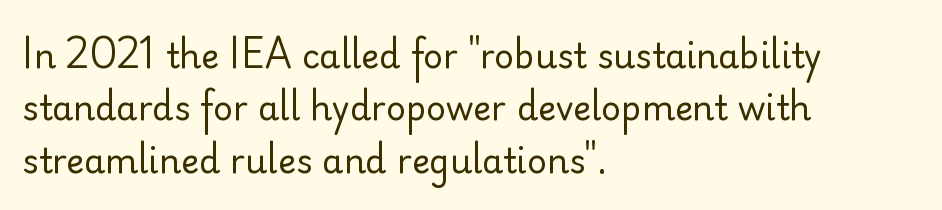
You can tell from the bare stems that sans-serif type was used. Glance below the letters and you will spot only blank space. The block of text has a typical density, with ordinary space between rows. Vertical stems look standard width or narrower in stroke. Each letter keeps its own natural width here, so spacing adapts to shape. The face used here is rendered with its standard letterfit.
